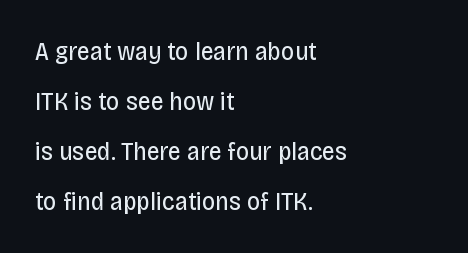
The image shows 26 px text type, upright; set left-aligned, loose line spacing (1.92x), normal letter spacing, not underlined.
